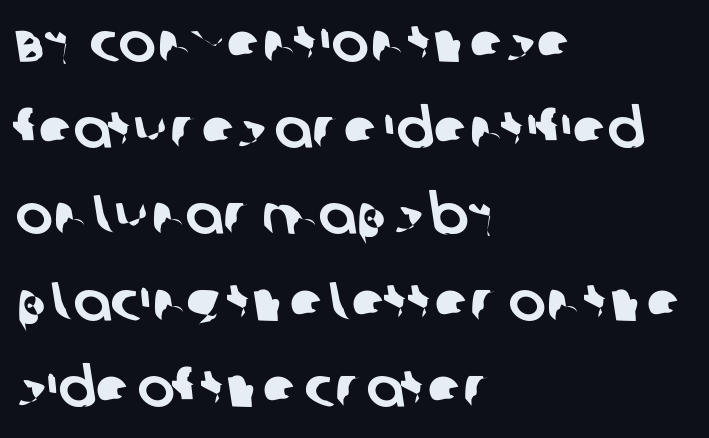
Q: Is the typeface a serif or a sans-serif typeface? A: Sans-serif.
Q: Is the text underlined? A: No.
Q: How is the paragraph aligned? A: Left-aligned.
Q: Is the spacing between letters normal or unusually wide? A: Normal.
Q: Is the spacing between lines tight, normal or loose? A: Normal.
Q: Width (condensed, normal, or wide)? A: Normal.
Q: Stroke contrast? A: Low.
Q: x-height? A: Large.
Q: Monospaced? A: No.
